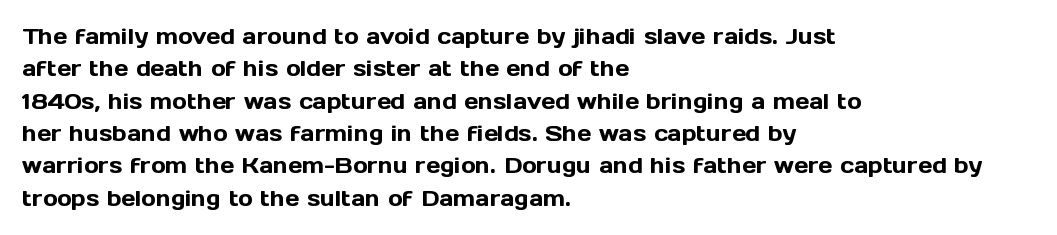
The image shows 22 px text type, upright; set left-aligned, normal line spacing (1.47x), normal letter spacing, not underlined.
